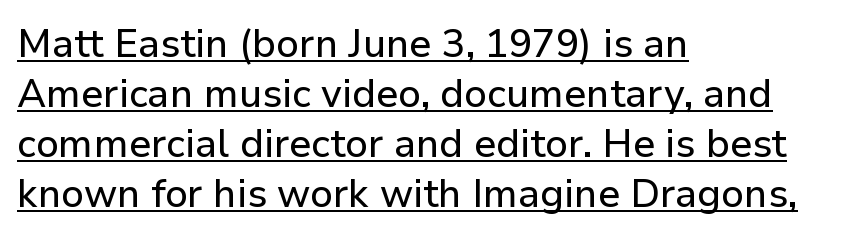
The image shows 39 px sans-serif type, upright; set left-aligned, normal line spacing (1.28x), normal letter spacing, underlined; low stroke contrast and a medium x-height.
